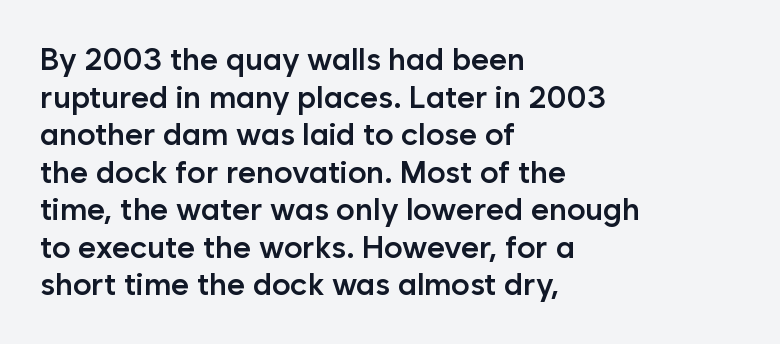
Q: Is the text bold? A: Semi-bold.
Q: Is the text italic (slanted)? A: No, it is upright.
Q: Is the typeface a serif or a sans-serif typeface? A: Sans-serif.
Q: Is the text underlined? A: No.
Q: How is the paragraph aligned? A: Left-aligned.
Q: Is the spacing between letters normal or unusually wide? A: Normal.
Q: Width (condensed, normal, or wide)? A: Normal.
Q: Stroke contrast? A: Low.
Q: x-height? A: Medium.
Q: Monospaced? A: No.
